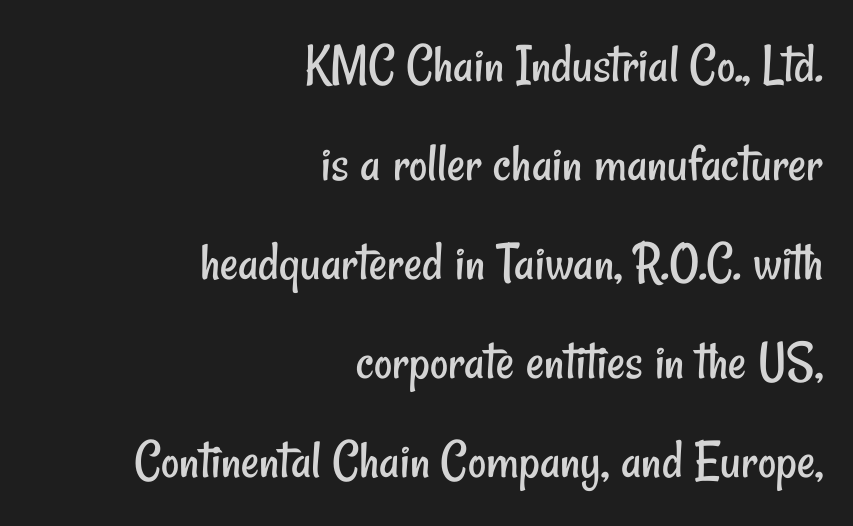
Q: Is the text bold? A: No.
Q: Is the typeface a serif or a sans-serif typeface? A: Sans-serif.
Q: Is the text underlined? A: No.
Q: How is the paragraph aligned? A: Right-aligned.
Q: Is the spacing between letters normal or unusually wide? A: Normal.
Q: Width (condensed, normal, or wide)? A: Condensed.
Q: Stroke contrast? A: Low.
Q: x-height? A: Small.
Q: Monospaced? A: No.
